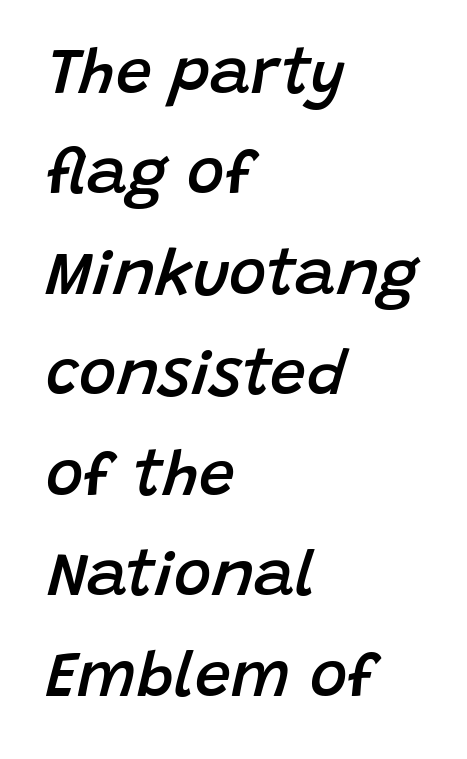
Standard letterfit; no display-style spreading of the glyphs. Line spacing here is normal. The passage shown is typed in a proportional face where columns would drift. Emphasis by weight is partial: semibold. These lines stack with their left ends in a neat column.
